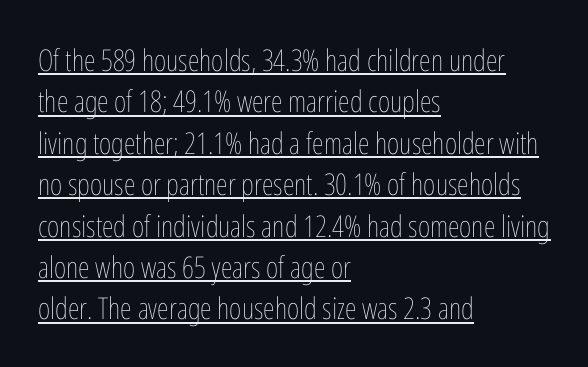
Q: Is the text bold? A: No.
Q: Is the text italic (slanted)? A: No, it is upright.
Q: Is the text underlined? A: Yes.
Q: How is the paragraph aligned? A: Left-aligned.
Q: Is the spacing between letters normal or unusually wide? A: Normal.
Q: Is the spacing between lines tight, normal or loose? A: Normal.
Q: Width (condensed, normal, or wide)? A: Condensed.
Q: Stroke contrast? A: Low.
Q: x-height? A: Medium.
Q: Monospaced? A: No.
